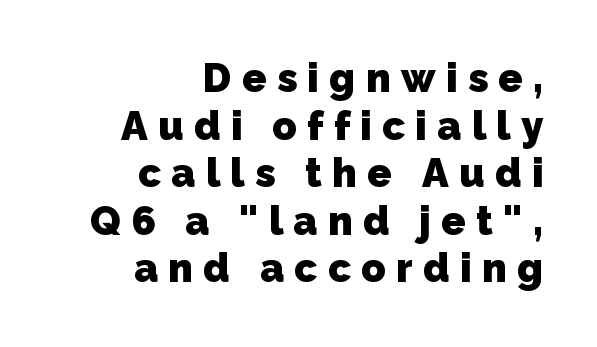
Q: Is the text bold? A: Yes.
Q: Is the typeface a serif or a sans-serif typeface? A: Sans-serif.
Q: Is the text underlined? A: No.
Q: How is the paragraph aligned? A: Right-aligned.
Q: Is the spacing between letters normal or unusually wide? A: Unusually wide.
Q: Width (condensed, normal, or wide)? A: Normal.
Q: Stroke contrast? A: Low.
Q: x-height? A: Medium.
Q: Monospaced? A: No.
